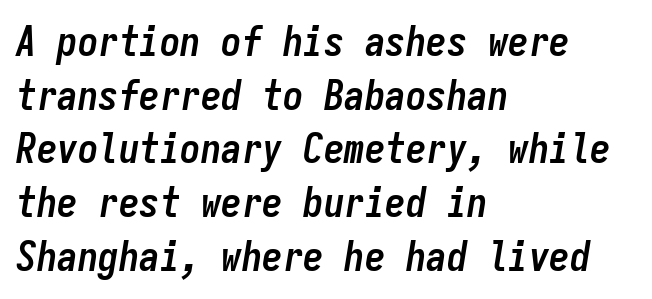
The image shows 41 px semibold, condensed type, italic (leaning right), monospaced; set left-aligned, normal line spacing (1.31x), normal letter spacing, not underlined; low stroke contrast and a medium x-height.
